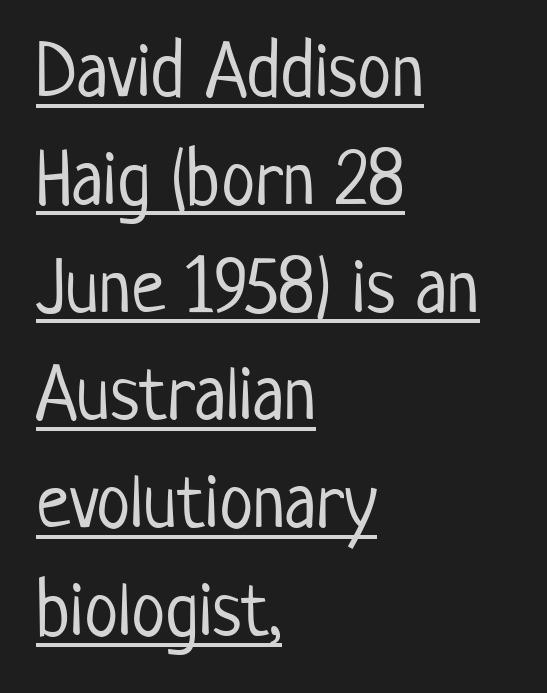
Normally led — the rows are evenly, conventionally spaced. Nothing sits at the stroke ends, so this counts as sans-serif. The weight tops out at a normal text grade. The setting favours the left margin, as ordinary paragraphs usually do.
